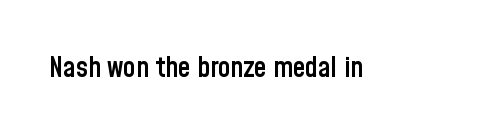
The passage shown is typed in a proportional face where columns would drift. Posture: straight, roman, zero tilt. Regarding serifs, this sample does without them. The glyphs have the mass of a demibold cut, below bold. Standard letterfit; no display-style spreading of the glyphs. The passage shown is not underscored anywhere.
